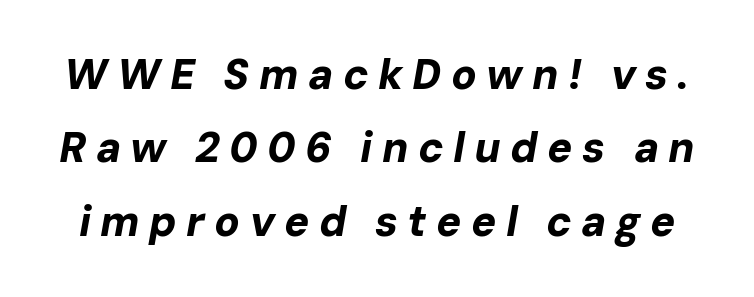
Q: Is the text bold? A: Yes.
Q: Is the text italic (slanted)? A: Yes, it leans right by about 10 degrees.
Q: Is the text underlined? A: No.
Q: Is the spacing between letters normal or unusually wide? A: Unusually wide.
Q: Width (condensed, normal, or wide)? A: Normal.
Q: Stroke contrast? A: Low.
Q: x-height? A: Medium.
Q: Monospaced? A: No.
